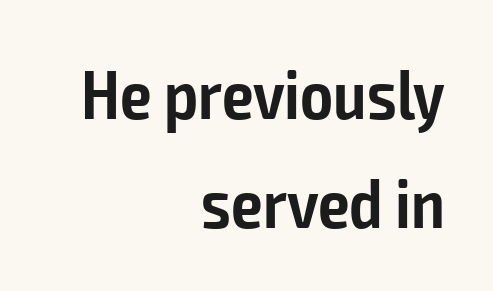
{"serif": "no", "italic": "no", "bold": "semi", "weight": "semibold", "width": "condensed", "stroke_contrast": "low", "x_height": "medium", "monospaced": "no", "underline": "no", "align": "right", "line_spacing": "normal", "line_spacing_ratio": 1.56, "letter_spacing": "normal", "letter_spacing_em": 0.0, "glyph_px": 70}
